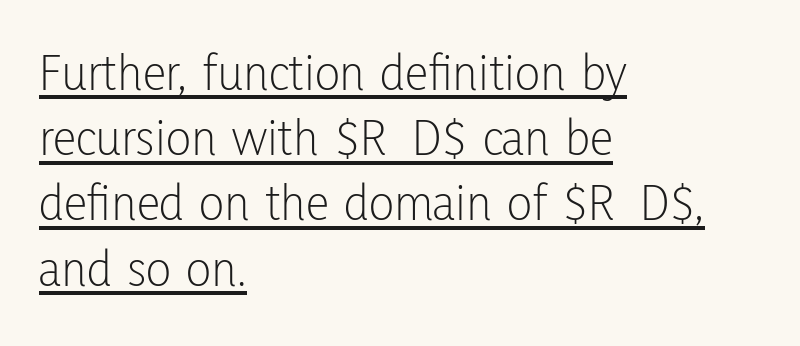
Glyph-to-glyph distance matches everyday printed text. Is this a fixed-width face? No — the glyphs have proportional, varying widths. The strokes carry an ordinary text weight at most. The glyphs are accompanied by a horizontal stroke just below them. This sample is left-justified, so line endings fall wherever the words run out.
